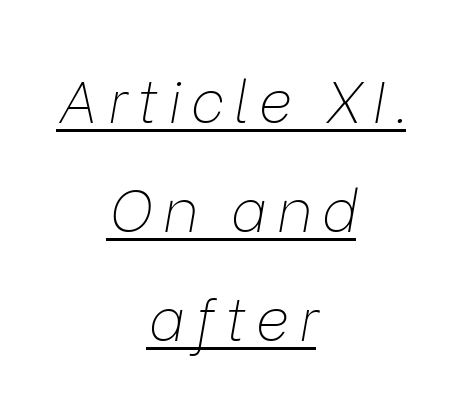
The image shows 58 px thin type, italic (leaning right); set centered, line spacing 1.88x, underlined; low stroke contrast and a medium x-height.
